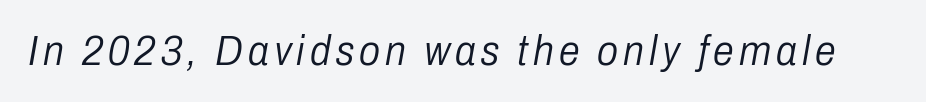
Q: Is the text bold? A: No.
Q: Is the text italic (slanted)? A: Yes, it leans right by about 10 degrees.
Q: Is the text underlined? A: No.
Q: Width (condensed, normal, or wide)? A: Condensed.
Q: Stroke contrast? A: Low.
Q: x-height? A: Medium.
Q: Monospaced? A: No.
